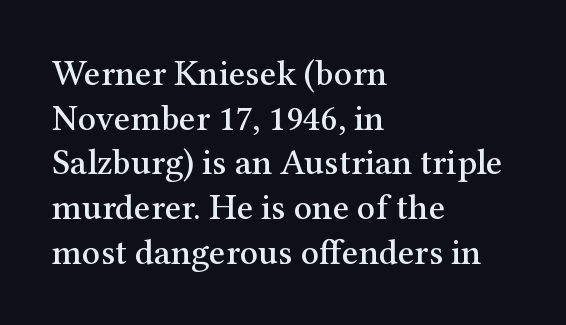
It's the straight-up-and-down kind of type. The glyphs are unaccompanied by any horizontal stroke below them. Examine the stroke ends and you'll spot serifs. A classic flush-left, rag-right setting is used for this passage. The passage shown has conventional tracking throughout.
